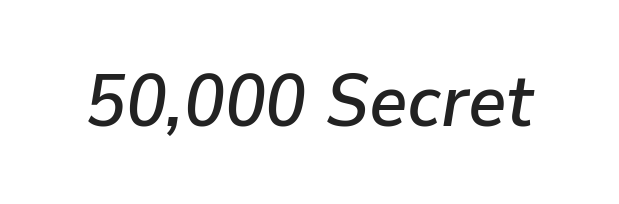
Q: Is the text italic (slanted)? A: Yes, it leans right by about 9 degrees.
Q: Is the text underlined? A: No.
Q: Is the spacing between letters normal or unusually wide? A: Normal.
Q: Width (condensed, normal, or wide)? A: Normal.
Q: Stroke contrast? A: Low.
Q: x-height? A: Medium.
Q: Monospaced? A: No.
